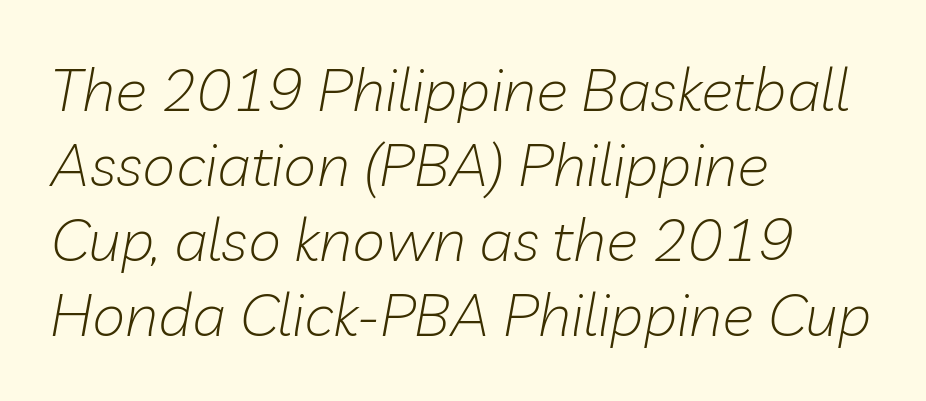
{"italic": "yes", "lean": "right", "slant_degrees": 10, "bold": "no", "weight": "light", "width": "normal", "stroke_contrast": "low", "x_height": "medium", "monospaced": "no", "underline": "no", "align": "left", "line_spacing": "normal", "line_spacing_ratio": 1.25, "letter_spacing": "normal", "letter_spacing_em": 0.0, "glyph_px": 60}
